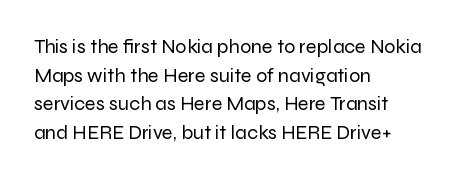
The image shows 20 px text type, upright; set left-aligned, normal line spacing (1.43x), normal letter spacing, not underlined.
